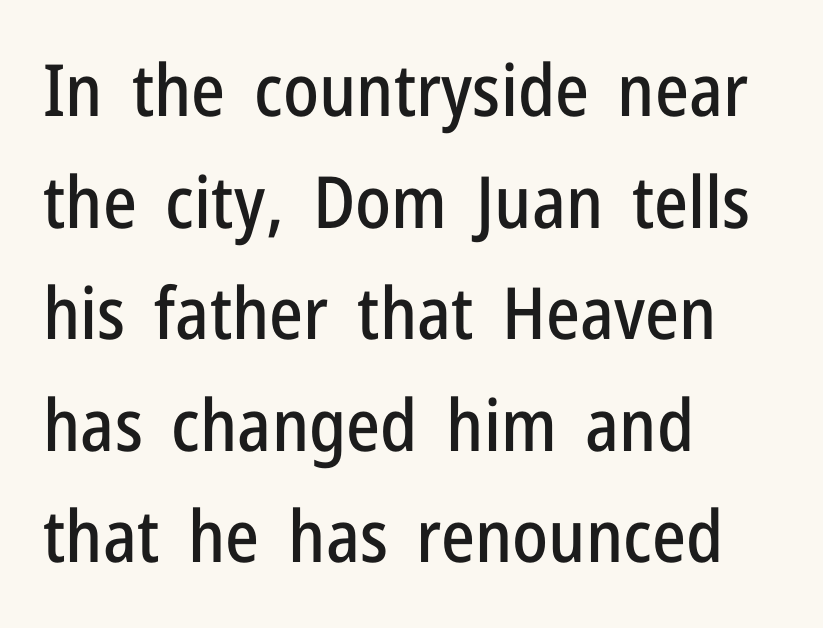
{"serif": "no", "italic": "no", "width": "condensed", "stroke_contrast": "low", "x_height": "medium", "monospaced": "no", "underline": "no", "align": "left", "line_spacing": "normal", "line_spacing_ratio": 1.55, "letter_spacing": "normal", "letter_spacing_em": 0.0, "glyph_px": 72}
